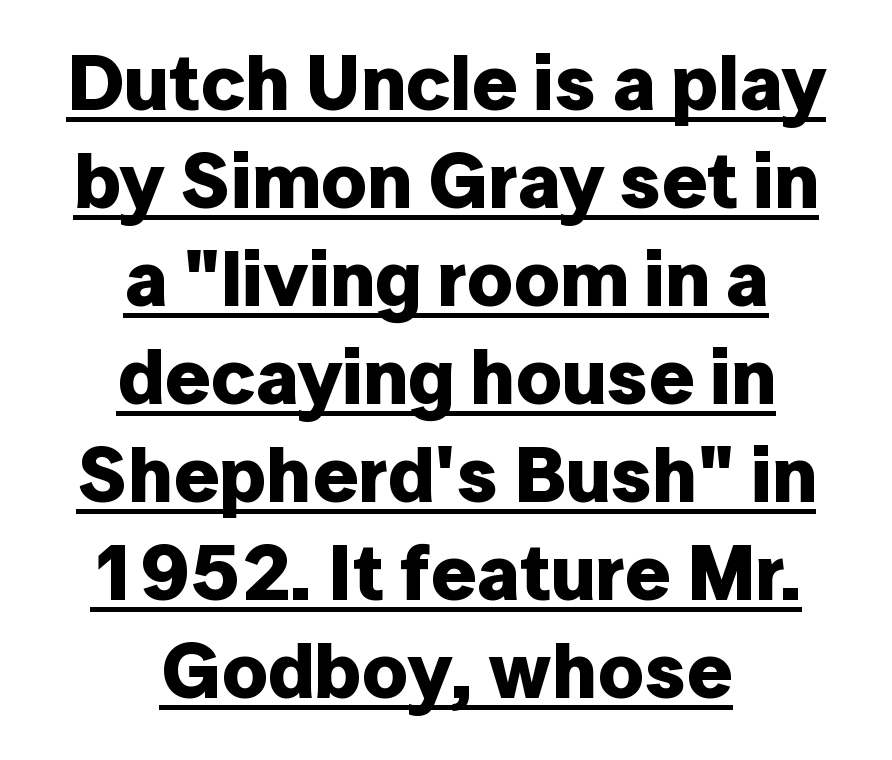
{"serif": "no", "italic": "no", "bold": "yes", "weight": "bold", "width": "normal", "stroke_contrast": "low", "x_height": "medium", "monospaced": "no", "underline": "yes", "align": "center", "line_spacing_ratio": 1.24, "letter_spacing": "normal", "letter_spacing_em": 0.0, "glyph_px": 79}
